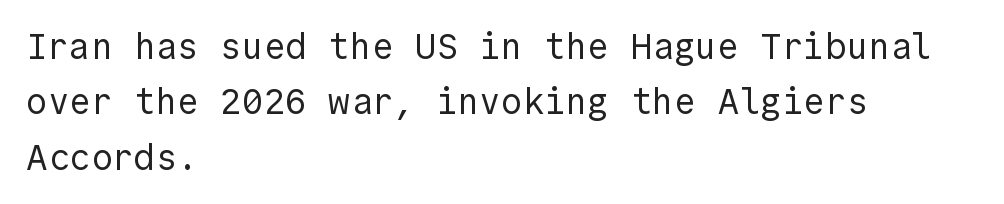
{"serif": "no", "italic": "no", "bold": "no", "weight": "regular", "width": "normal", "x_height": "medium", "underline": "no", "align": "left", "line_spacing": "normal", "line_spacing_ratio": 1.54, "letter_spacing": "normal", "letter_spacing_em": 0.0, "glyph_px": 36}
